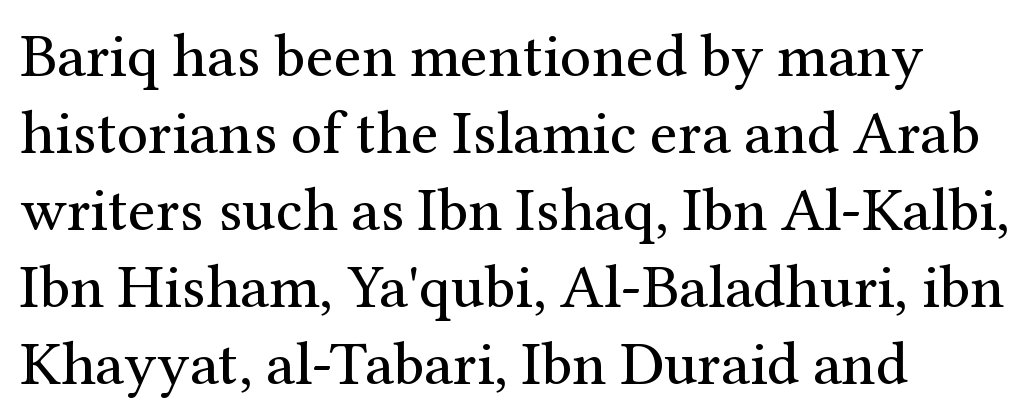
Q: Is the text bold? A: No.
Q: Is the text italic (slanted)? A: No, it is upright.
Q: Is the typeface a serif or a sans-serif typeface? A: Serif.
Q: Is the text underlined? A: No.
Q: How is the paragraph aligned? A: Left-aligned.
Q: Is the spacing between letters normal or unusually wide? A: Normal.
Q: Width (condensed, normal, or wide)? A: Normal.
Q: Stroke contrast? A: Medium.
Q: x-height? A: Medium.
Q: Monospaced? A: No.
